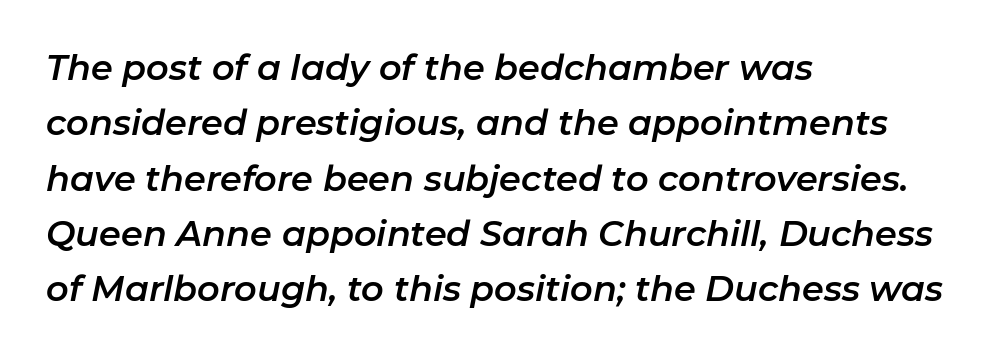
Q: Is the text italic (slanted)? A: Yes, it leans right by about 11 degrees.
Q: Is the text underlined? A: No.
Q: How is the paragraph aligned? A: Left-aligned.
Q: Is the spacing between letters normal or unusually wide? A: Normal.
Q: Is the spacing between lines tight, normal or loose? A: Normal.
Q: Width (condensed, normal, or wide)? A: Normal.
Q: Stroke contrast? A: Low.
Q: x-height? A: Medium.
Q: Monospaced? A: No.
